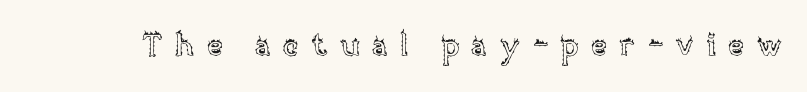
{"italic": "no", "width": "normal", "x_height": "large", "monospaced": "no", "underline": "no", "letter_spacing": "wide", "letter_spacing_em": 0.42, "glyph_px": 30}
